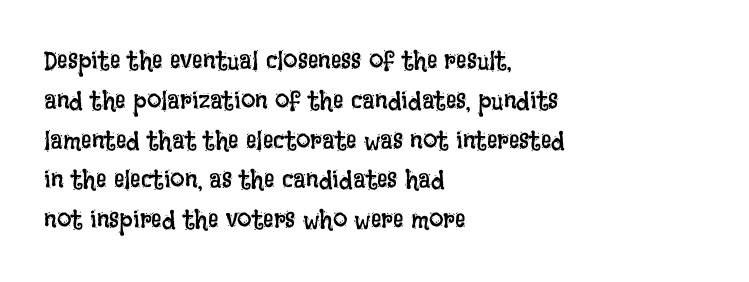
{"italic": "no", "bold": "no", "underline": "no", "align": "left", "line_spacing": "normal", "line_spacing_ratio": 1.53, "letter_spacing": "normal", "letter_spacing_em": 0.0, "glyph_px": 26}
